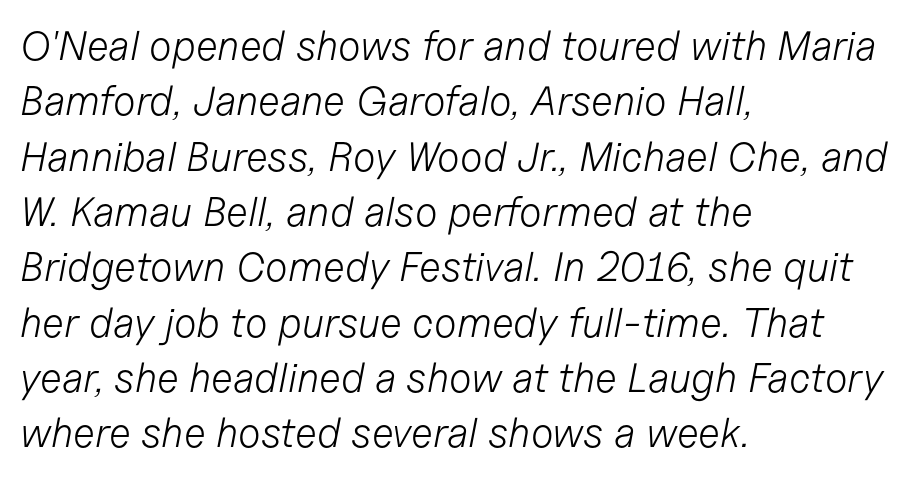
{"italic": "yes", "lean": "right", "slant_degrees": 11, "bold": "no", "weight": "light", "width": "normal", "stroke_contrast": "low", "x_height": "medium", "monospaced": "no", "underline": "no", "align": "left", "line_spacing": "normal", "line_spacing_ratio": 1.35, "letter_spacing": "normal", "letter_spacing_em": 0.0, "glyph_px": 41}
